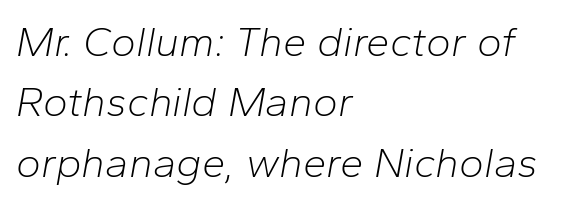
The image shows 42 px light type, italic (leaning right); set left-aligned, normal line spacing (1.44x), normal letter spacing, not underlined; low stroke contrast and a medium x-height.
